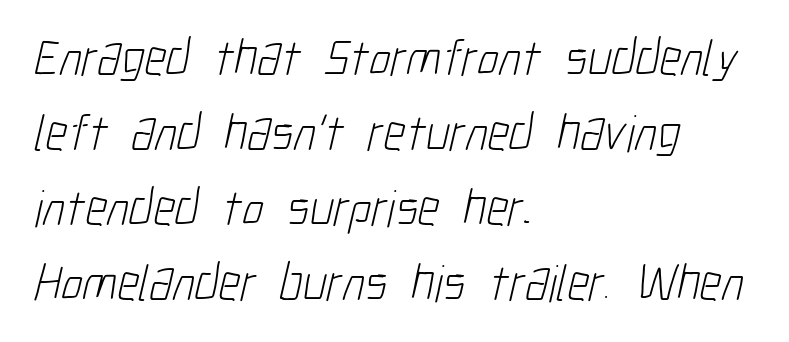
The passage shown is typed in a proportional face where columns would drift. A bare baseline throughout the passage. Successive baselines arrive at the customary interval. Letterform terminals end flat and unadorned throughout the passage. Nothing unusual about the tracking: characters are spaced as the font intends. The strokes carry an ordinary text weight at most.
